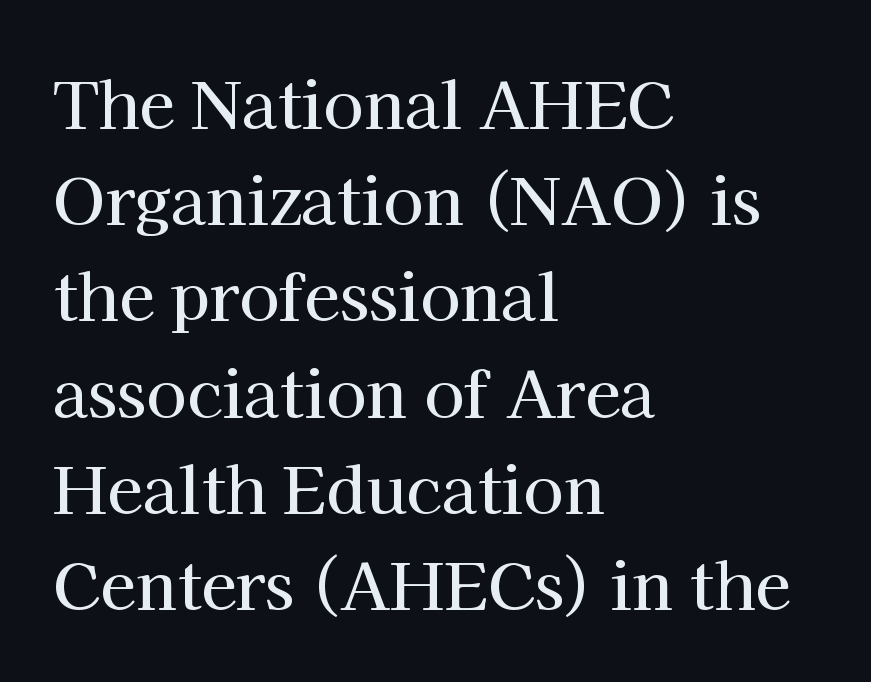
What kind of face is this? One with serifs. No word sits above an underline. A typesetter would call this leading conventional body-copy spacing. The line texture is even and compact thanks to regular tracking. The paragraph has a hard left edge and a soft right edge.
